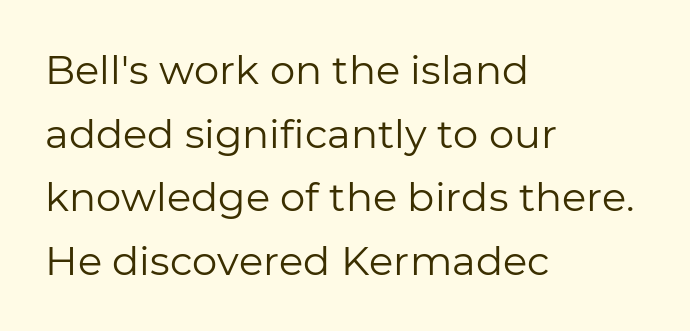
Q: Is the text bold? A: No.
Q: Is the text italic (slanted)? A: No, it is upright.
Q: Is the typeface a serif or a sans-serif typeface? A: Sans-serif.
Q: Is the text underlined? A: No.
Q: How is the paragraph aligned? A: Left-aligned.
Q: Is the spacing between letters normal or unusually wide? A: Normal.
Q: Is the spacing between lines tight, normal or loose? A: Normal.
Q: Width (condensed, normal, or wide)? A: Normal.
Q: Stroke contrast? A: Low.
Q: x-height? A: Medium.
Q: Monospaced? A: No.
